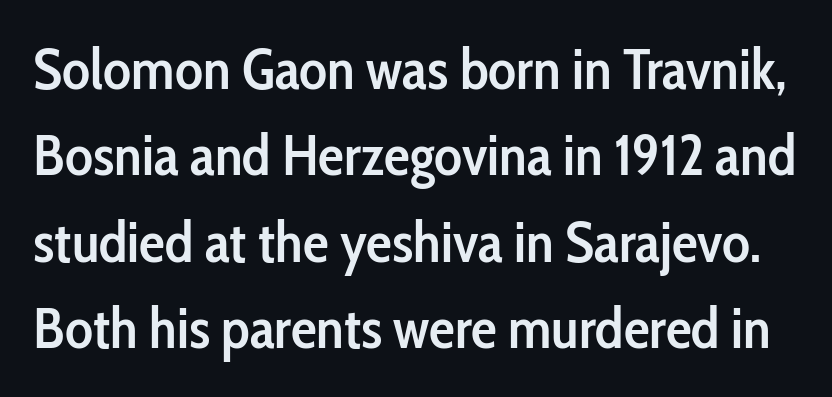
{"serif": "no", "italic": "no", "bold": "semi", "weight": "semibold", "width": "condensed", "stroke_contrast": "low", "x_height": "medium", "monospaced": "no", "underline": "no", "line_spacing": "normal", "line_spacing_ratio": 1.49, "letter_spacing": "normal", "letter_spacing_em": 0.0, "glyph_px": 58}
